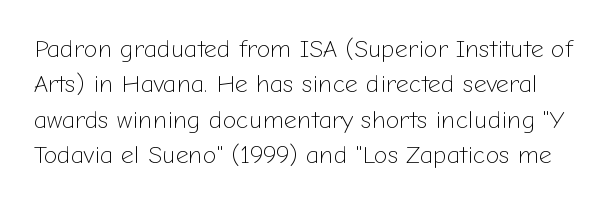
The line texture is even and compact thanks to regular tracking. Plain, unruled lines of type. The rendering uses a moderate line-height, typical for paragraphs. You can tell it's not italic because the verticals are truly vertical. The face looks like a standard text weight, possibly lighter.
